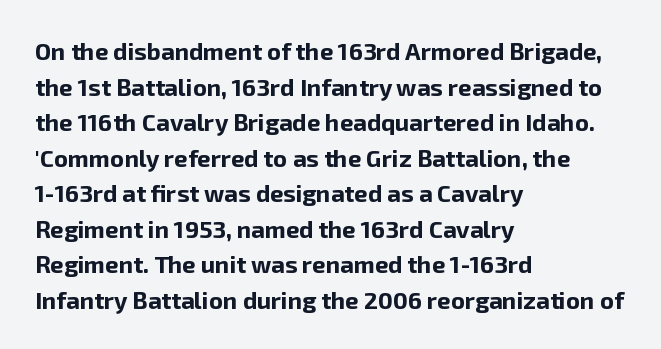
Its strokes are broad and dark, the hallmark of bold type. Short and long lines alike share a common starting point at left. Reading down the column, the eye jumps a familiar distance to each next line. Bare-footed words on every line.
